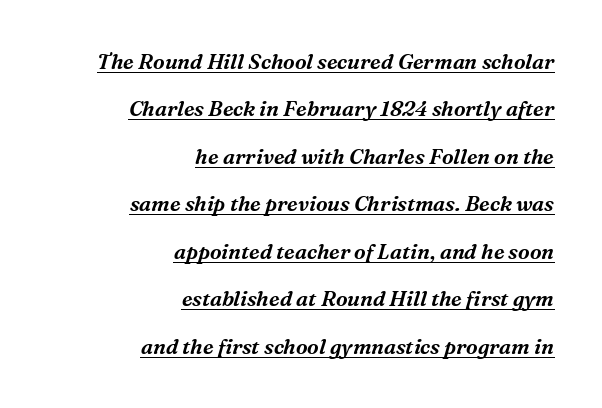
{"italic": "yes", "lean": "right", "slant_degrees": 16, "underline": "yes", "align": "right", "line_spacing": "loose", "line_spacing_ratio": 2.26, "letter_spacing": "normal", "letter_spacing_em": 0.0, "glyph_px": 21}
